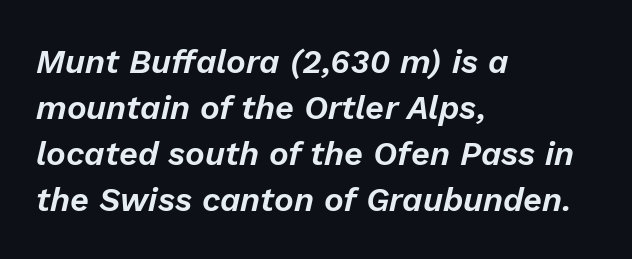
The image shows 33 px text type, italic (leaning right); set left-aligned, normal line spacing (1.39x), normal letter spacing, not underlined; low stroke contrast and a medium x-height.
